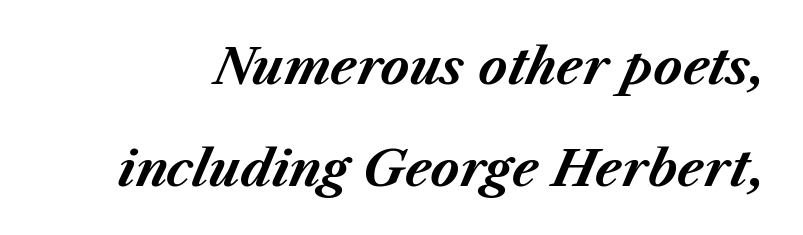
The image shows 49 px bold type, italic (leaning right); set loose line spacing (2.08x), normal letter spacing, not underlined; medium stroke contrast and a medium x-height.
